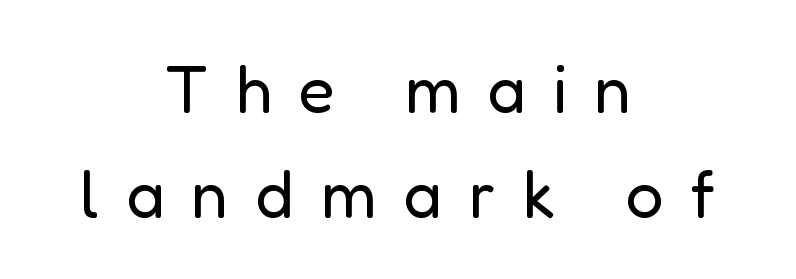
The image shows 67 px regular-weight sans-serif type, upright; set centered, normal line spacing (1.56x), unusually wide letter spacing (+0.4 em), not underlined; low stroke contrast and a medium x-height.
